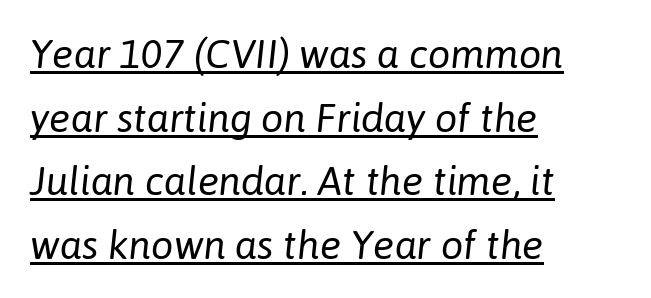
Q: Is the text bold? A: No.
Q: Is the text italic (slanted)? A: Yes, it leans right by about 6 degrees.
Q: Is the text underlined? A: Yes.
Q: How is the paragraph aligned? A: Left-aligned.
Q: Is the spacing between letters normal or unusually wide? A: Normal.
Q: Is the spacing between lines tight, normal or loose? A: Normal.
Q: Width (condensed, normal, or wide)? A: Normal.
Q: Stroke contrast? A: Low.
Q: x-height? A: Medium.
Q: Monospaced? A: No.
